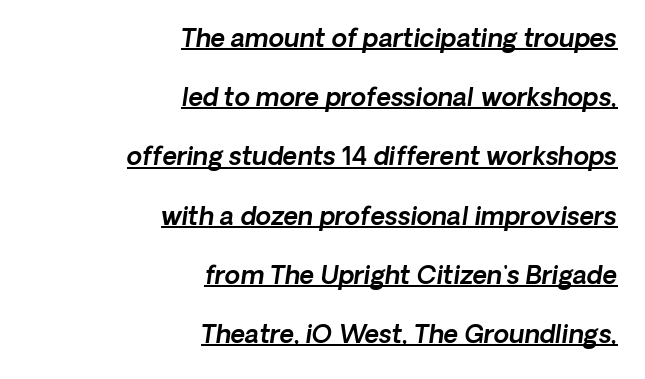
{"italic": "yes", "lean": "right", "slant_degrees": 8, "underline": "yes", "align": "right", "line_spacing": "loose", "line_spacing_ratio": 2.37, "letter_spacing": "normal", "letter_spacing_em": 0.0, "glyph_px": 25}
